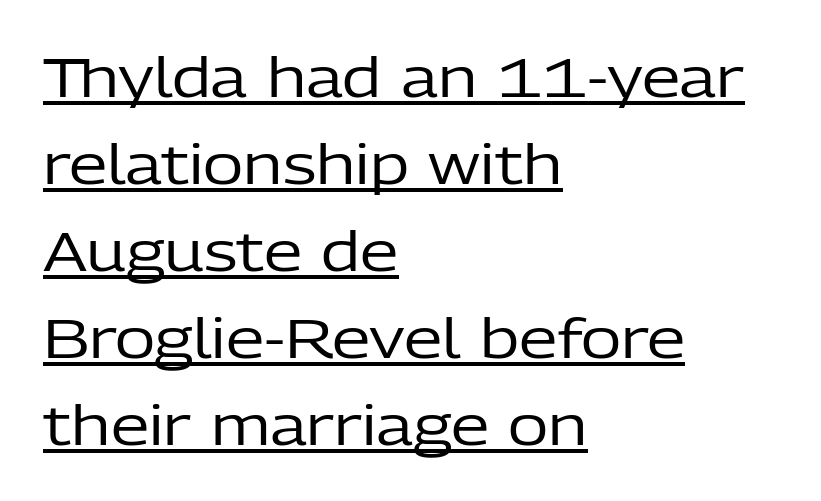
The image shows 55 px regular-weight sans-serif type, upright; set left-aligned, normal line spacing (1.58x), normal letter spacing, underlined; low stroke contrast and a medium x-height.
